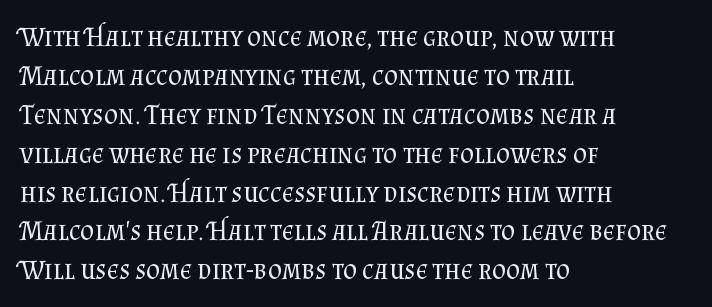
The image shows 27 px text type, upright; set left-aligned, normal line spacing (1.44x), normal letter spacing, not underlined.
